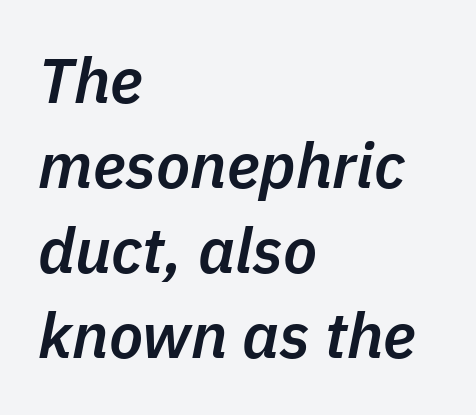
The image shows 63 px semibold type, italic (leaning right); set left-aligned, normal line spacing (1.35x), normal letter spacing, not underlined; low stroke contrast and a medium x-height.
